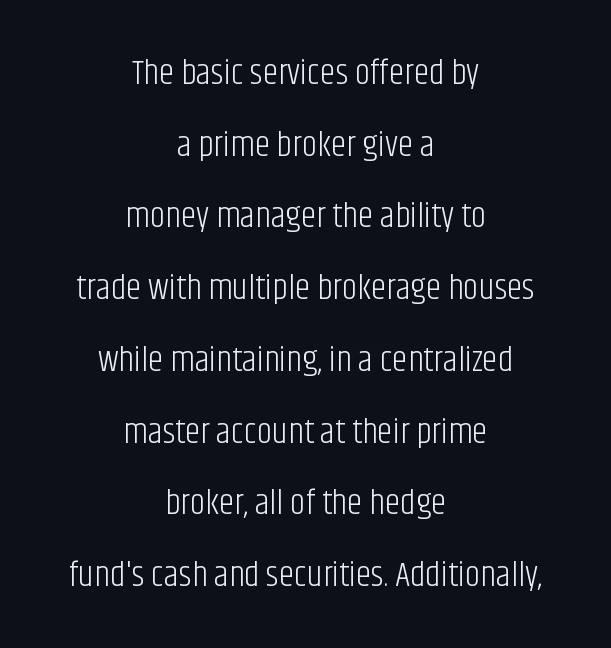
{"serif": "no", "italic": "no", "bold": "no", "weight": "light", "width": "condensed", "stroke_contrast": "low", "x_height": "large", "monospaced": "no", "underline": "no", "align": "center", "line_spacing": "loose", "line_spacing_ratio": 2.05, "letter_spacing": "normal", "letter_spacing_em": 0.0, "glyph_px": 35}
